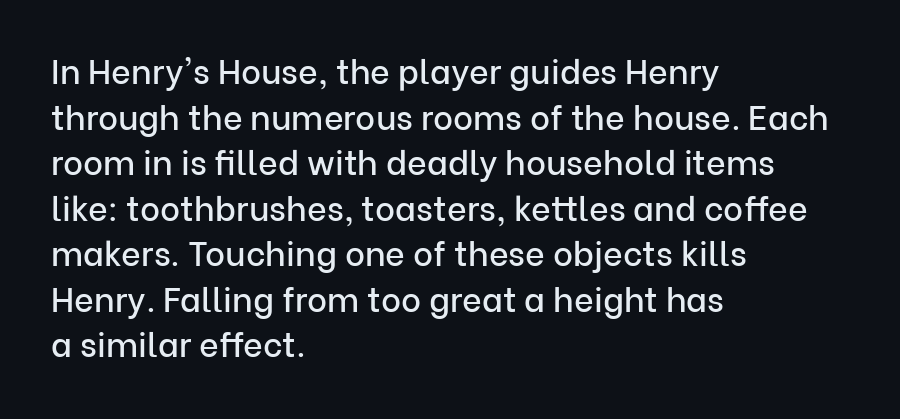
In terms of letterform style, serifs are entirely absent. These lines are set flush left with a ragged right edge. Baseline-to-baseline distance is the conventional proportion of letter height. Honestly, there is no underline to notice here at all. This sample uses an upright cut, with every glyph sitting square on the baseline.
